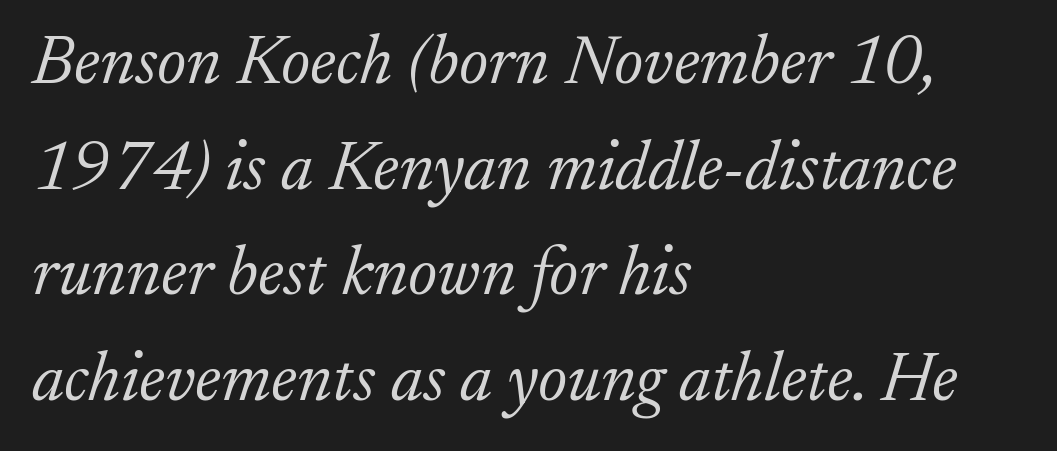
The image shows 69 px light serif type, italic (leaning right); set left-aligned, normal line spacing (1.53x), normal letter spacing, not underlined; low stroke contrast and a small x-height.
